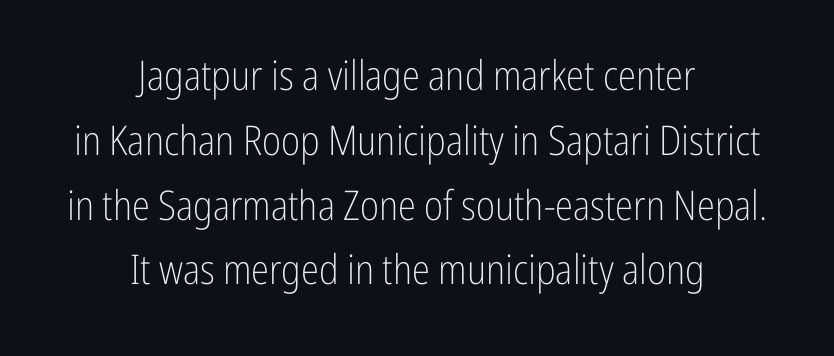
The image shows 41 px light, condensed sans-serif type, upright; set centered, normal line spacing (1.58x), normal letter spacing, not underlined; low stroke contrast and a medium x-height.
